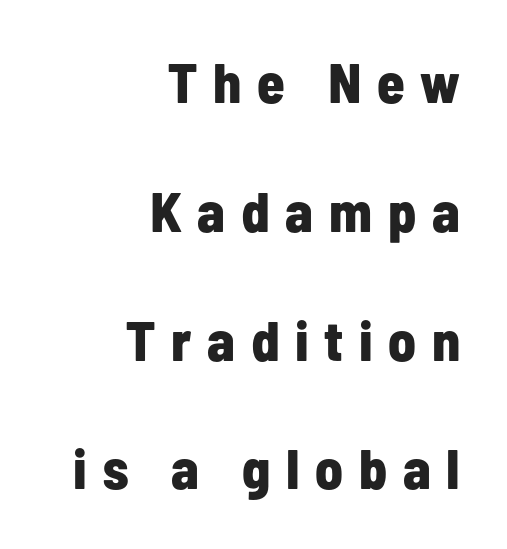
Q: Is the text bold? A: Yes.
Q: Is the text italic (slanted)? A: No, it is upright.
Q: Is the typeface a serif or a sans-serif typeface? A: Sans-serif.
Q: Is the text underlined? A: No.
Q: How is the paragraph aligned? A: Right-aligned.
Q: Is the spacing between letters normal or unusually wide? A: Unusually wide.
Q: Is the spacing between lines tight, normal or loose? A: Loose.
Q: Width (condensed, normal, or wide)? A: Condensed.
Q: Stroke contrast? A: Low.
Q: x-height? A: Medium.
Q: Monospaced? A: No.
